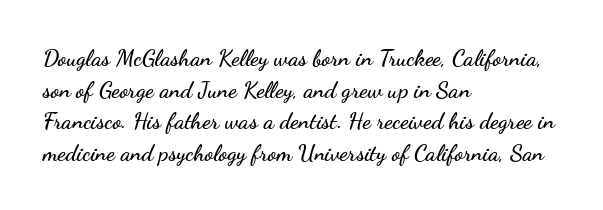
{"underline": "no", "align": "left", "line_spacing": "normal", "line_spacing_ratio": 1.37, "letter_spacing": "normal", "letter_spacing_em": 0.0, "glyph_px": 23}
